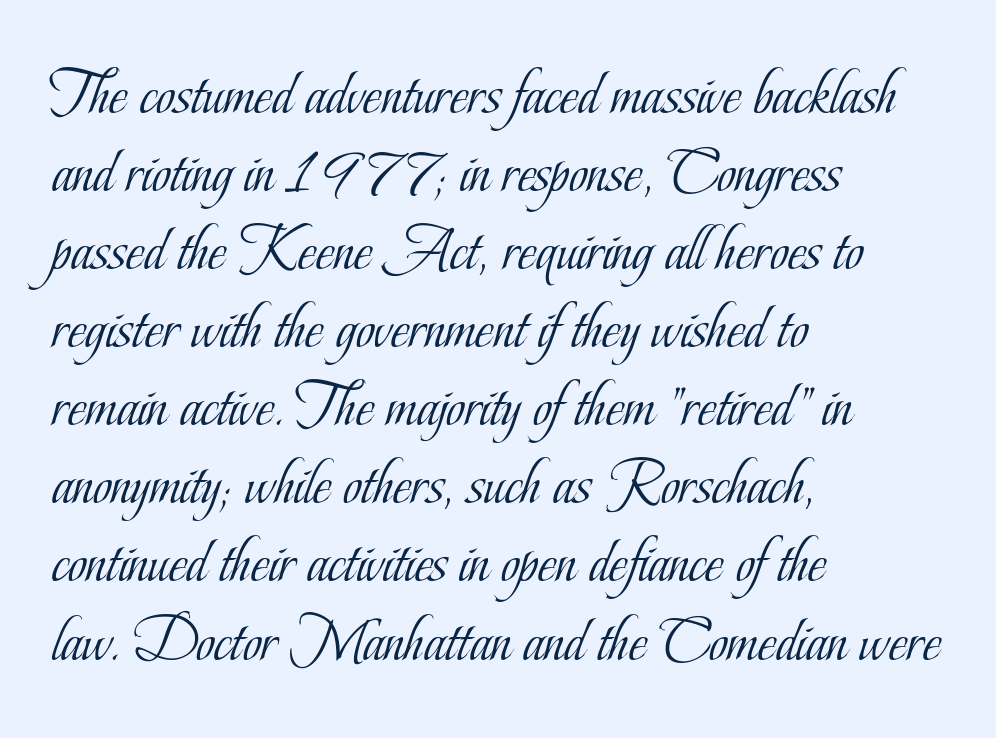
The image shows 64 px light, condensed serif type; set left-aligned, line spacing 1.22x, normal letter spacing, not underlined; low stroke contrast and a small x-height.
